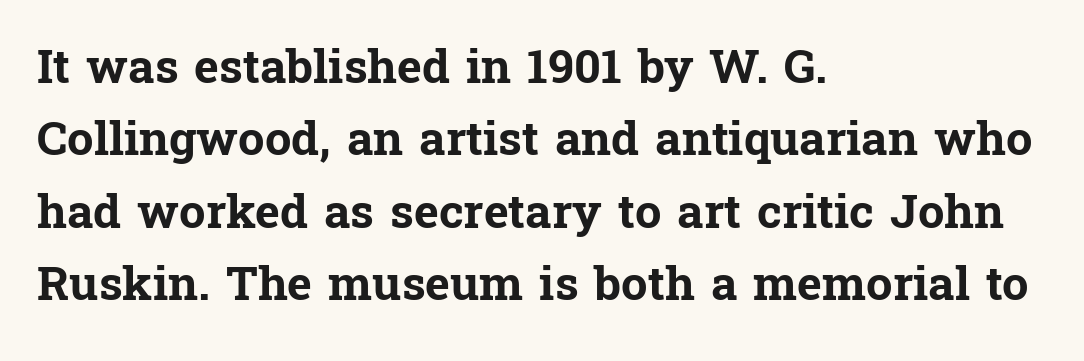
The image shows 47 px bold serif type, upright; set left-aligned, normal line spacing (1.54x), normal letter spacing, not underlined; low stroke contrast and a medium x-height.
